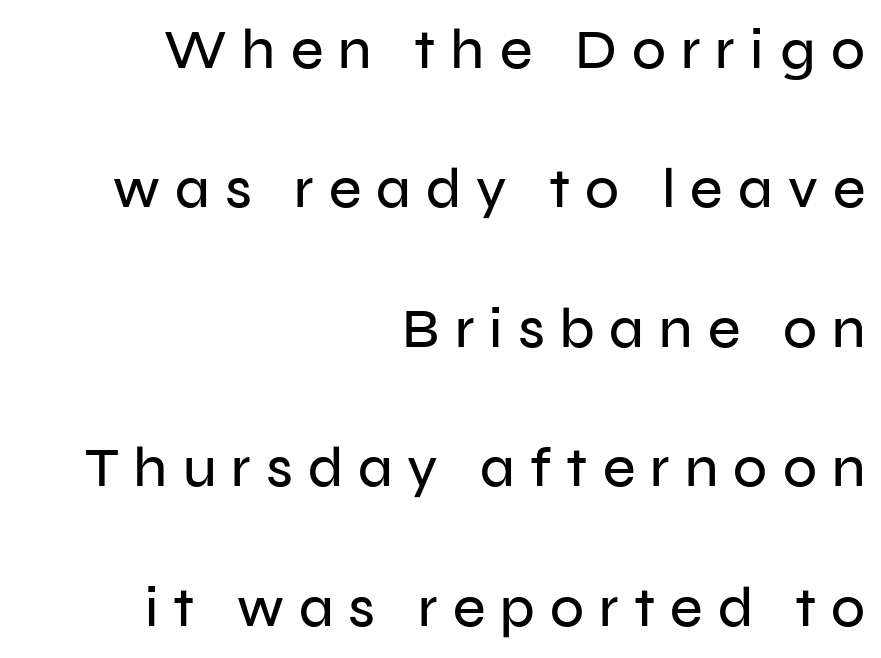
{"serif": "no", "italic": "no", "width": "normal", "stroke_contrast": "low", "x_height": "medium", "monospaced": "no", "underline": "no", "align": "right", "line_spacing": "loose", "line_spacing_ratio": 2.49, "letter_spacing": "wide", "letter_spacing_em": 0.27, "glyph_px": 56}
